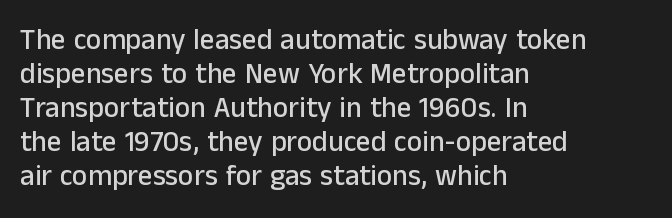
Q: Is the text italic (slanted)? A: No, it is upright.
Q: Is the typeface a serif or a sans-serif typeface? A: Sans-serif.
Q: Is the text underlined? A: No.
Q: How is the paragraph aligned? A: Left-aligned.
Q: Is the spacing between letters normal or unusually wide? A: Normal.
Q: Width (condensed, normal, or wide)? A: Normal.
Q: Stroke contrast? A: Low.
Q: x-height? A: Medium.
Q: Monospaced? A: No.
